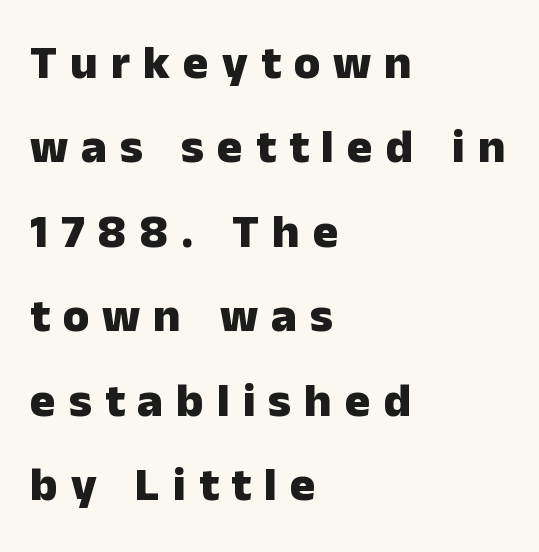
Compared with typical body copy, the letter spacing here is much looser. Note the varied advance widths — an 'i' is clearly narrower than an 'm'. Horizontally, the lines are justified to the leading edge only. The font family rendered here belongs to the sans-serif group. The lettering holds an erect, upright posture throughout. Strokes here are thick enough to call this a true bold.
